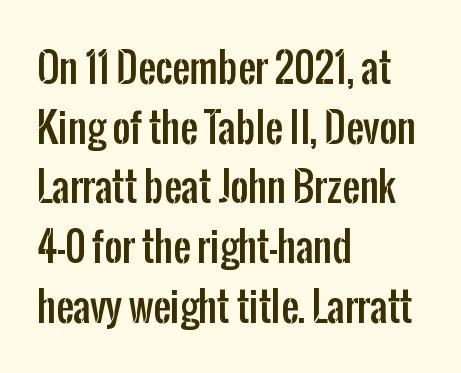
Horizontally, the lines are justified to the leading edge only. Between one letter and the next there's only the usual sliver of space. Note: no serifs on the glyphs. Unmarked baselines from the first word to the last. Posture: upright roman. Baseline-to-baseline distance is the conventional proportion of letter height.
